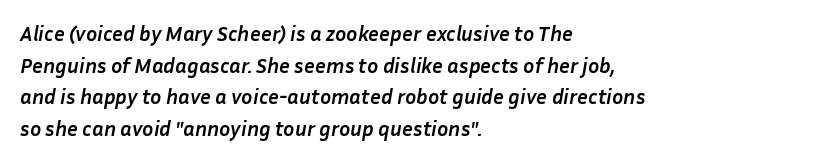
{"italic": "yes", "lean": "right", "slant_degrees": 10, "bold": "yes", "underline": "no", "align": "left", "line_spacing": "normal", "line_spacing_ratio": 1.51, "letter_spacing": "normal", "letter_spacing_em": 0.0, "glyph_px": 21}
